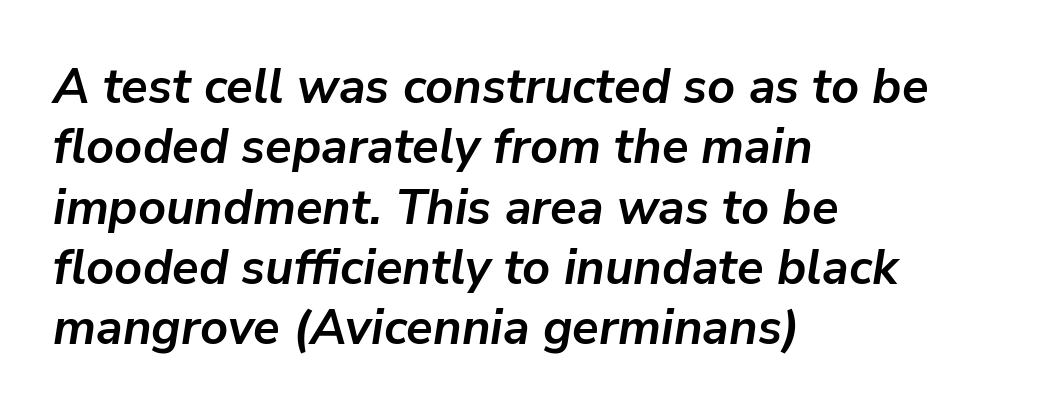
Every row of glyphs begins at an identical x-position on the left. The text carries the slant typical of an italic or oblique font. Spacing verdict: proportional, widths tailored to each character. A typesetter would call this zero additional tracking. Is the type bold? Yes — the strokes are clearly thick and heavy.
